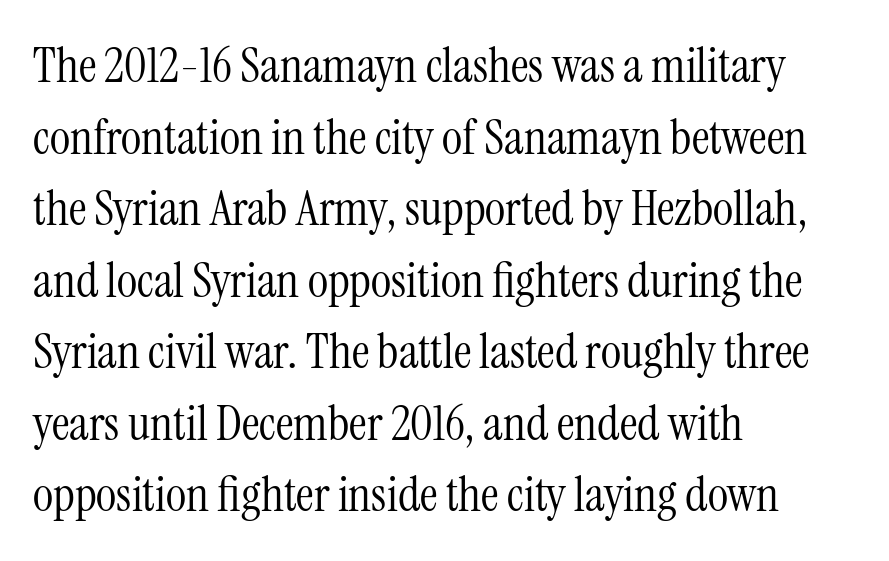
{"serif": "yes", "italic": "no", "bold": "no", "weight": "light", "width": "condensed", "stroke_contrast": "medium", "x_height": "medium", "monospaced": "no", "underline": "no", "align": "left", "line_spacing": "normal", "line_spacing_ratio": 1.46, "letter_spacing": "normal", "letter_spacing_em": 0.0, "glyph_px": 49}
